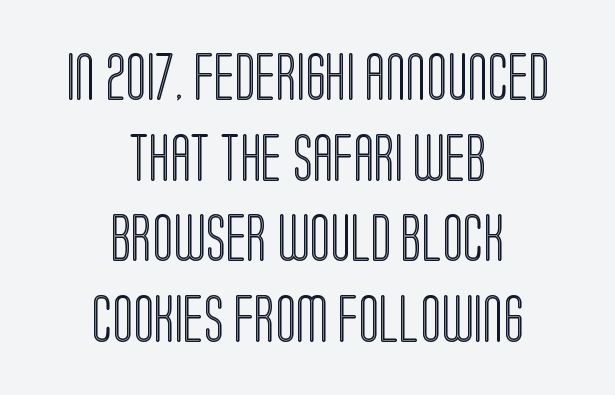
Q: Is the text italic (slanted)? A: No, it is upright.
Q: Is the text underlined? A: No.
Q: How is the paragraph aligned? A: Centered.
Q: Is the spacing between letters normal or unusually wide? A: Normal.
Q: Is the spacing between lines tight, normal or loose? A: Normal.
Q: Width (condensed, normal, or wide)? A: Condensed.
Q: x-height? A: Large.
Q: Monospaced? A: No.
